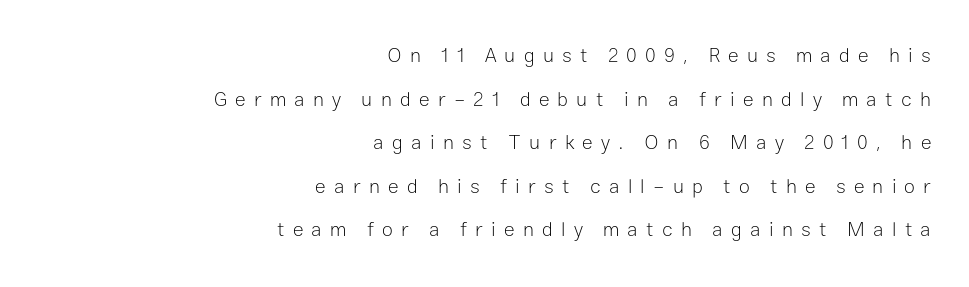
Q: Is the text bold? A: No.
Q: Is the text italic (slanted)? A: No, it is upright.
Q: Is the text underlined? A: No.
Q: How is the paragraph aligned? A: Right-aligned.
Q: Is the spacing between letters normal or unusually wide? A: Unusually wide.
Q: Is the spacing between lines tight, normal or loose? A: Loose.
